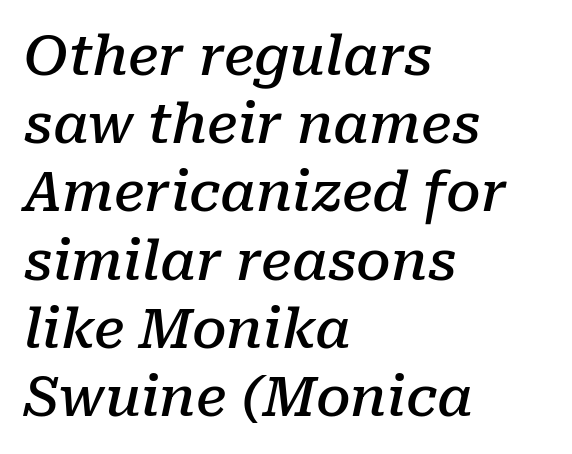
Q: Is the text bold? A: Semi-bold.
Q: Is the text italic (slanted)? A: Yes, it leans right by about 10 degrees.
Q: Is the typeface a serif or a sans-serif typeface? A: Serif.
Q: Is the text underlined? A: No.
Q: How is the paragraph aligned? A: Left-aligned.
Q: Is the spacing between letters normal or unusually wide? A: Normal.
Q: Width (condensed, normal, or wide)? A: Normal.
Q: Stroke contrast? A: Low.
Q: x-height? A: Medium.
Q: Monospaced? A: No.
